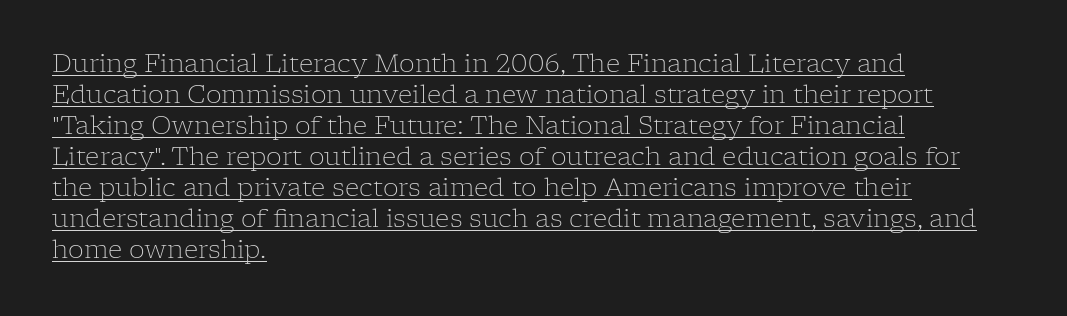
{"italic": "no", "bold": "no", "underline": "yes", "align": "left", "line_spacing_ratio": 1.24, "letter_spacing": "normal", "letter_spacing_em": 0.0, "glyph_px": 25}
